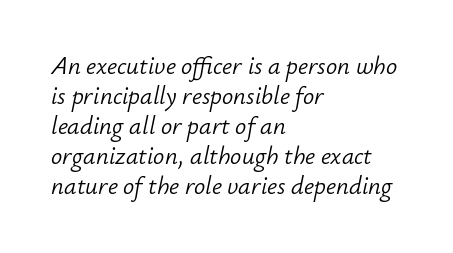
{"italic": "yes", "lean": "right", "slant_degrees": 12, "bold": "no", "underline": "no", "align": "left", "line_spacing_ratio": 1.2, "letter_spacing": "normal", "letter_spacing_em": 0.0, "glyph_px": 25}
